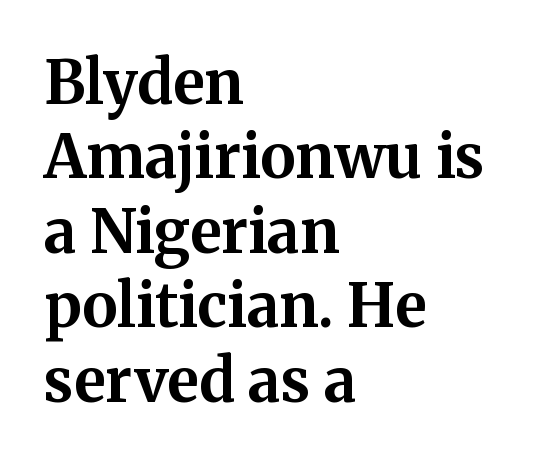
The rendering uses natural spacing where letterforms have individual widths. Notice how the stems are strictly vertical — no italics here. Check where the strokes stop: tiny serifs finish them off. A bare baseline throughout the passage. The paragraph shown leans on its left margin. As a designer I'd log this as weight 700, bold.
